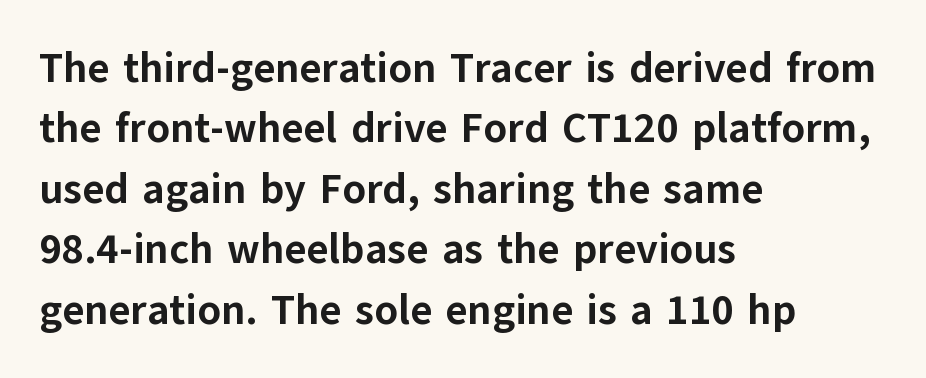
{"serif": "no", "italic": "no", "bold": "yes", "weight": "bold", "width": "normal", "stroke_contrast": "low", "x_height": "medium", "monospaced": "no", "underline": "no", "align": "left", "line_spacing": "normal", "line_spacing_ratio": 1.44, "letter_spacing": "normal", "letter_spacing_em": 0.0, "glyph_px": 42}
